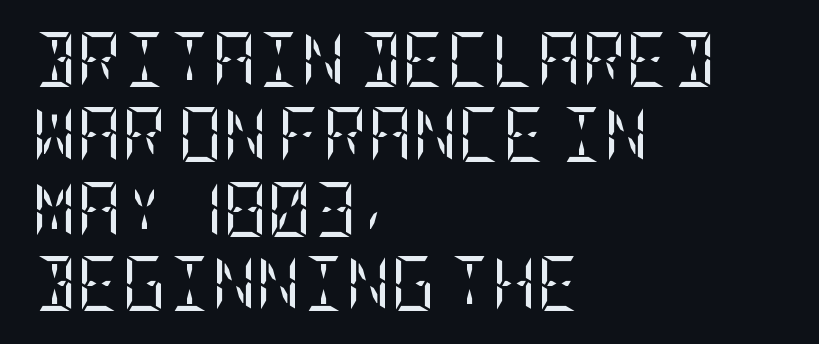
Q: Is the text bold? A: No.
Q: Is the text italic (slanted)? A: No, it is upright.
Q: Is the typeface a serif or a sans-serif typeface? A: Serif.
Q: Is the text underlined? A: No.
Q: How is the paragraph aligned? A: Left-aligned.
Q: Is the spacing between letters normal or unusually wide? A: Normal.
Q: Is the spacing between lines tight, normal or loose? A: Normal.
Q: Width (condensed, normal, or wide)? A: Condensed.
Q: Stroke contrast? A: Low.
Q: x-height? A: Large.
